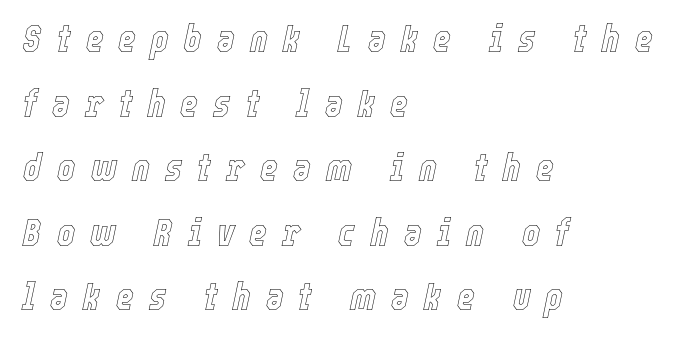
The image shows 38 px condensed type, italic (leaning right); set left-aligned, normal line spacing (1.7x), unusually wide letter spacing (+0.4 em), not underlined; a medium x-height.
